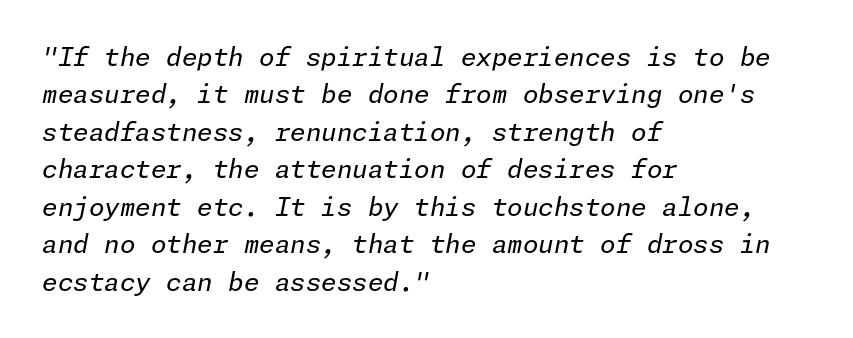
Q: Is the text bold? A: No.
Q: Is the text italic (slanted)? A: Yes, it leans right by about 11 degrees.
Q: Is the text underlined? A: No.
Q: How is the paragraph aligned? A: Left-aligned.
Q: Is the spacing between letters normal or unusually wide? A: Normal.
Q: Is the spacing between lines tight, normal or loose? A: Normal.
